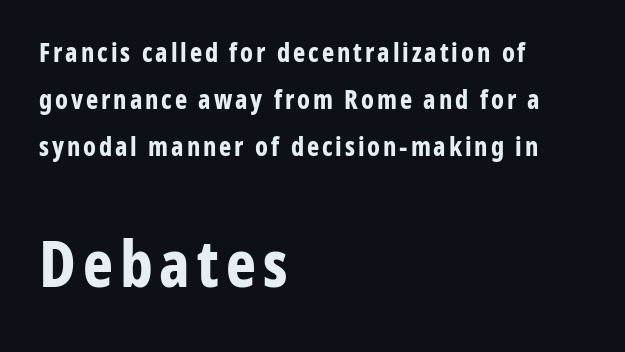
Q: Is the text bold? A: Yes.
Q: Is the text italic (slanted)? A: No, it is upright.
Q: Is the typeface a serif or a sans-serif typeface? A: Sans-serif.
Q: Is the text underlined? A: No.
Q: How is the paragraph aligned? A: Left-aligned.
Q: Which block of text is set in a larger size, the first (top) or the second (bottom)? A: The second (bottom) one.
Q: Width (condensed, normal, or wide)? A: Condensed.
Q: Stroke contrast? A: Low.
Q: x-height? A: Medium.
Q: Monospaced? A: No.
